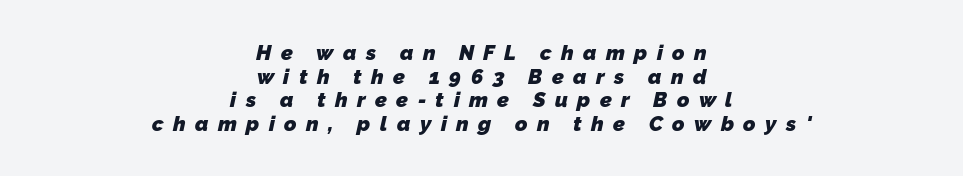
Q: Is the text bold? A: Yes.
Q: Is the text underlined? A: No.
Q: How is the paragraph aligned? A: Centered.
Q: Is the spacing between letters normal or unusually wide? A: Unusually wide.
Q: Is the spacing between lines tight, normal or loose? A: Tight.
